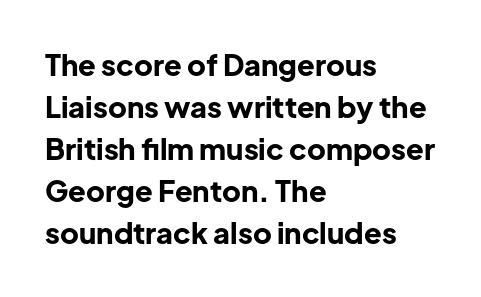
Q: Is the text bold? A: Yes.
Q: Is the text italic (slanted)? A: No, it is upright.
Q: Is the typeface a serif or a sans-serif typeface? A: Sans-serif.
Q: Is the text underlined? A: No.
Q: How is the paragraph aligned? A: Left-aligned.
Q: Is the spacing between letters normal or unusually wide? A: Normal.
Q: Is the spacing between lines tight, normal or loose? A: Normal.
Q: Width (condensed, normal, or wide)? A: Normal.
Q: Stroke contrast? A: Low.
Q: x-height? A: Medium.
Q: Monospaced? A: No.
